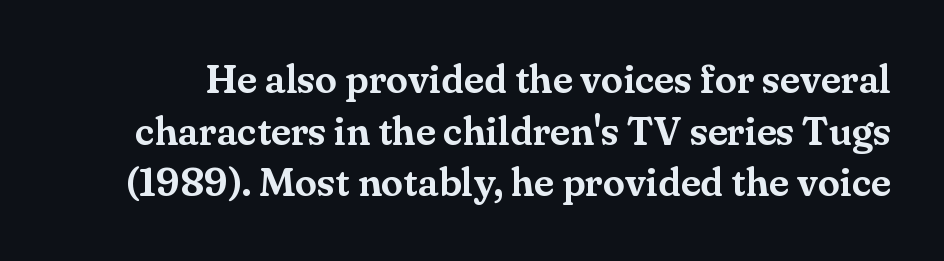
The image shows 40 px serif type, upright; set normal line spacing (1.29x), normal letter spacing, not underlined; medium stroke contrast and a small x-height.
